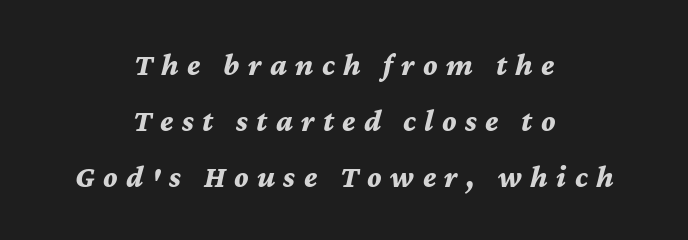
Q: Is the text bold? A: Yes.
Q: Is the text italic (slanted)? A: Yes, it leans right by about 12 degrees.
Q: Is the text underlined? A: No.
Q: How is the paragraph aligned? A: Centered.
Q: Is the spacing between letters normal or unusually wide? A: Unusually wide.
Q: Width (condensed, normal, or wide)? A: Normal.
Q: Stroke contrast? A: Medium.
Q: x-height? A: Medium.
Q: Monospaced? A: No.
